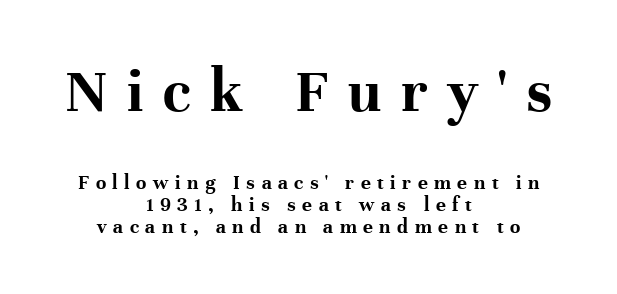
{"serif": "yes", "italic": "no", "bold": "yes", "weight": "bold", "width": "normal", "stroke_contrast": "high", "x_height": "medium", "monospaced": "no", "underline": "no", "align": "center", "line_spacing": "tight", "line_spacing_ratio": 1.03, "letter_spacing": "wide", "letter_spacing_em": 0.31, "larger_block": "first", "size_ratio": 3.0, "glyph_px": 63}
